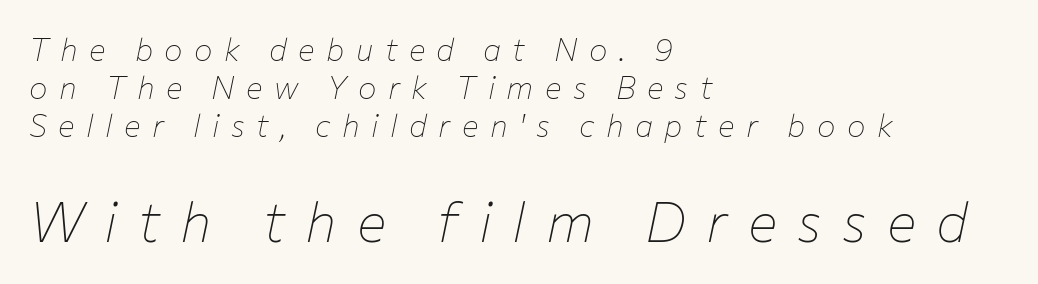
The image shows 55 px thin type, italic (leaning right); set left-aligned, line spacing 1.22x, unusually wide letter spacing (+0.37 em), not underlined; the second (bottom) block is 1.77x larger; low stroke contrast and a medium x-height.
